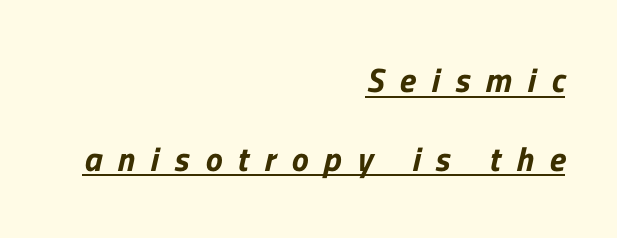
The image shows 34 px sans-serif type; set right-aligned, loose line spacing (2.32x), unusually wide letter spacing (+0.46 em), underlined; low stroke contrast and a medium x-height.
